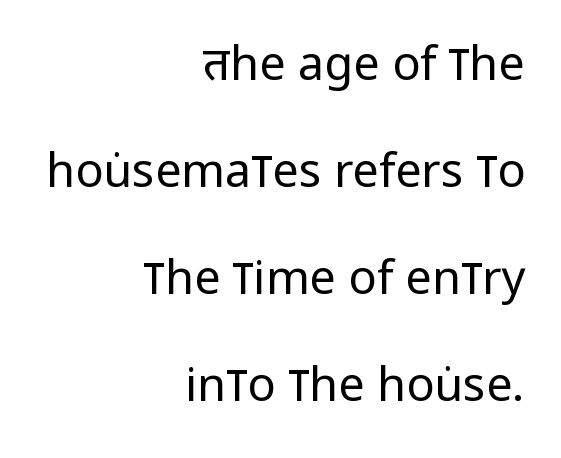
The image shows 47 px regular-weight, condensed sans-serif type, upright; set right-aligned, loose line spacing (2.28x), normal letter spacing, not underlined; low stroke contrast and a large x-height.
